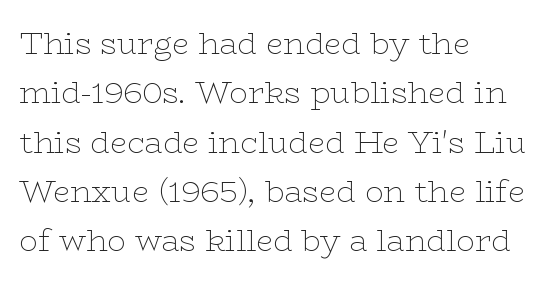
{"serif": "yes", "italic": "no", "bold": "no", "weight": "thin", "width": "wide", "stroke_contrast": "low", "x_height": "medium", "monospaced": "no", "underline": "no", "align": "left", "line_spacing": "normal", "line_spacing_ratio": 1.59, "letter_spacing": "normal", "letter_spacing_em": 0.0, "glyph_px": 31}
